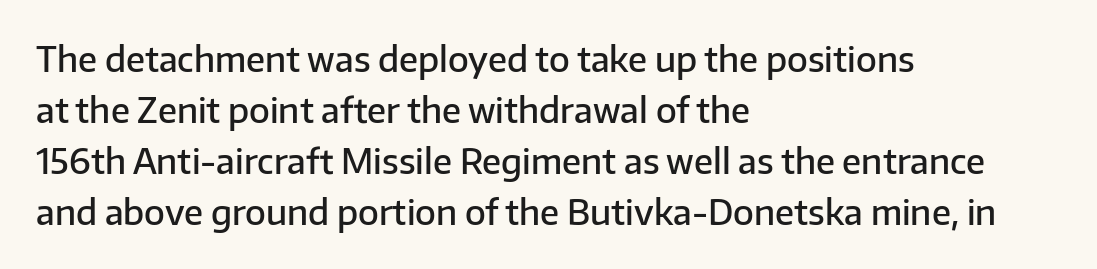
The image shows 34 px semibold sans-serif type, upright; set left-aligned, normal line spacing (1.5x), normal letter spacing, not underlined; low stroke contrast and a medium x-height.
